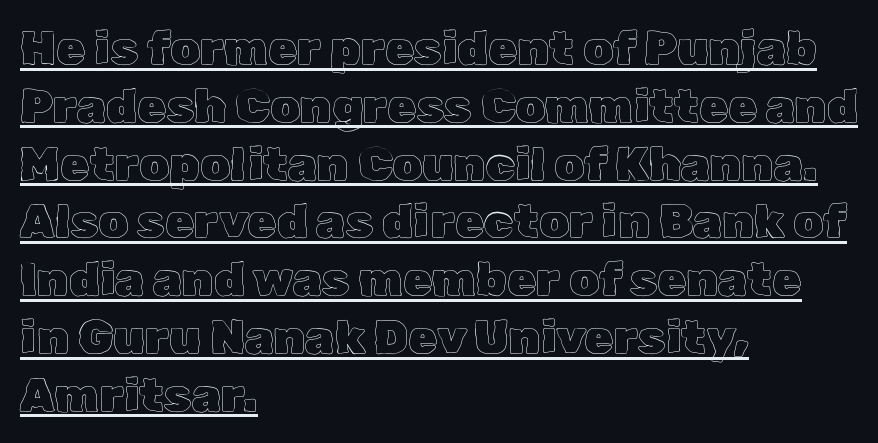
Q: Is the text italic (slanted)? A: No, it is upright.
Q: Is the text underlined? A: Yes.
Q: How is the paragraph aligned? A: Left-aligned.
Q: Is the spacing between letters normal or unusually wide? A: Normal.
Q: Width (condensed, normal, or wide)? A: Normal.
Q: x-height? A: Medium.
Q: Monospaced? A: No.
